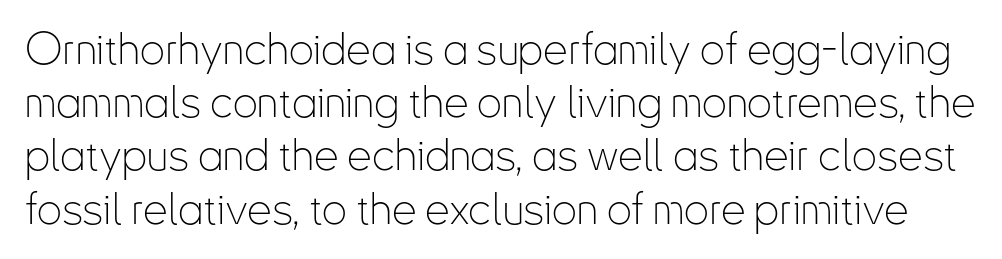
{"serif": "no", "italic": "no", "bold": "no", "weight": "thin", "width": "condensed", "stroke_contrast": "low", "x_height": "small", "monospaced": "no", "underline": "no", "line_spacing_ratio": 1.21, "letter_spacing": "normal", "letter_spacing_em": 0.0, "glyph_px": 44}
